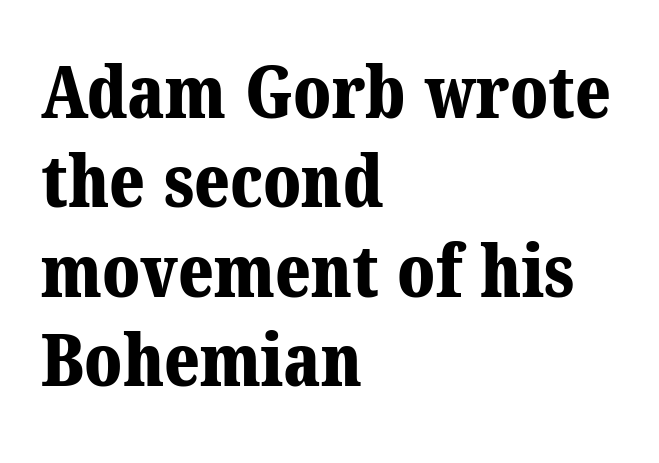
The image shows 72 px bold serif type; set left-aligned, line spacing 1.24x, normal letter spacing, not underlined; medium stroke contrast and a medium x-height.
